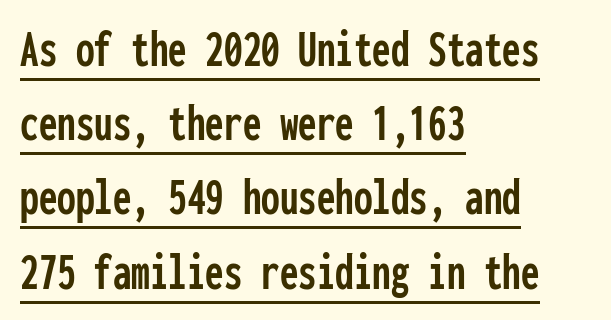
{"serif": "no", "italic": "no", "width": "condensed", "stroke_contrast": "low", "x_height": "medium", "monospaced": "yes", "underline": "yes", "align": "left", "line_spacing": "normal", "line_spacing_ratio": 1.4, "letter_spacing": "normal", "letter_spacing_em": 0.0, "glyph_px": 53}
